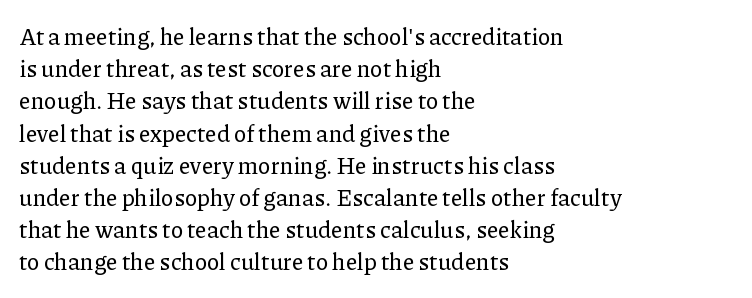
The image shows 23 px text type, upright; set left-aligned, normal line spacing (1.4x), normal letter spacing, not underlined.
